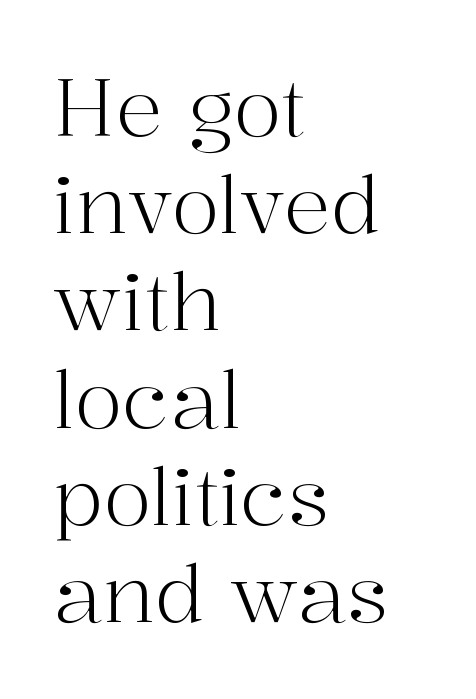
The image shows 79 px light serif type, upright; set left-aligned, line spacing 1.23x, normal letter spacing, not underlined; high stroke contrast and a medium x-height.
